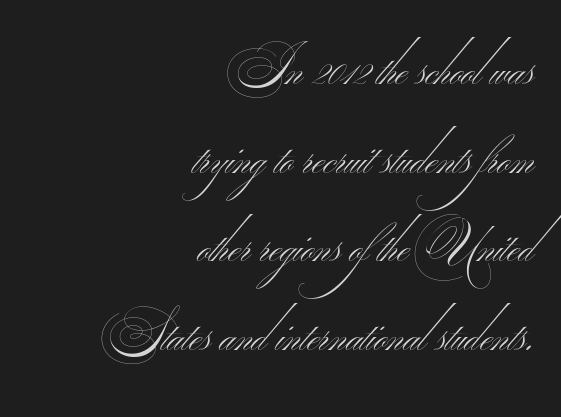
The words here are not underlined. Compared with typical body copy, the letter spacing here is the same. The face looks like a standard text weight, possibly lighter. A flush-right, rag-left setting is used for this passage. Think of a printed novel: that variable character pitch is what you see here.
